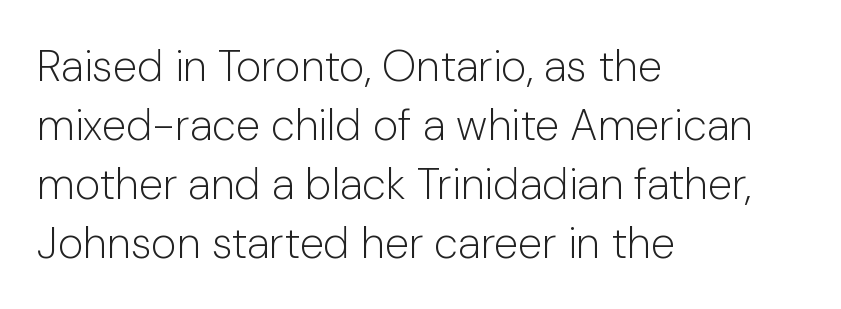
{"serif": "no", "italic": "no", "bold": "no", "weight": "light", "width": "normal", "stroke_contrast": "low", "x_height": "medium", "monospaced": "no", "underline": "no", "align": "left", "line_spacing": "normal", "line_spacing_ratio": 1.34, "letter_spacing": "normal", "letter_spacing_em": 0.0, "glyph_px": 44}
